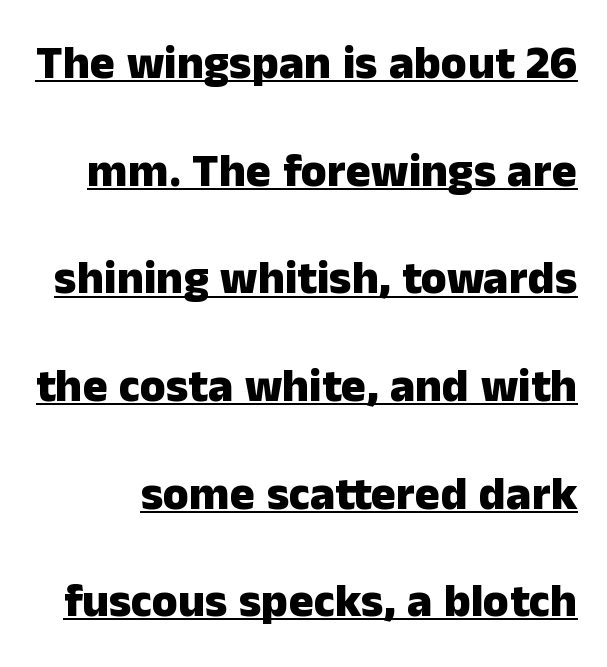
Descenders here cross a horizontal rule under the line. This block would shrink considerably if given ordinary leading; it's expanded now. Observe the ordinary spacing: letters are neighbours, not strangers. This is heavy type, rendered in bold.
